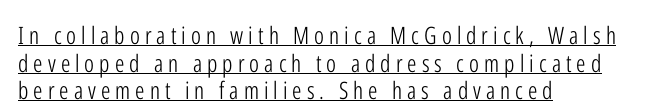
{"italic": "no", "bold": "no", "underline": "yes", "align": "left", "line_spacing": "tight", "line_spacing_ratio": 1.15, "letter_spacing": "wide", "letter_spacing_em": 0.21, "glyph_px": 24}
